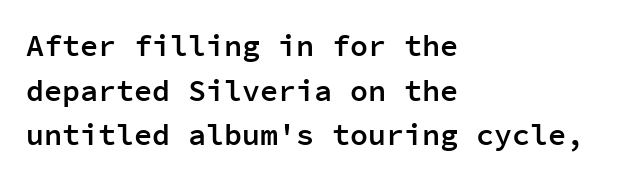
The image shows 30 px semibold sans-serif type, upright, monospaced; set left-aligned, normal line spacing (1.49x), normal letter spacing, not underlined; low stroke contrast and a medium x-height.
